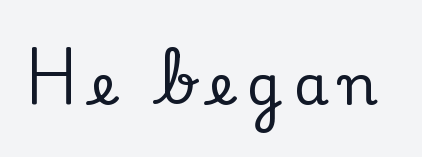
The image shows 56 px text type, upright; set unusually wide letter spacing (+0.22 em), not underlined; low stroke contrast and a small x-height.
